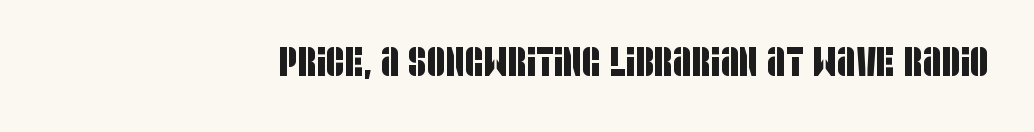
Q: Is the typeface a serif or a sans-serif typeface? A: Sans-serif.
Q: Is the text underlined? A: No.
Q: Is the spacing between letters normal or unusually wide? A: Normal.
Q: Width (condensed, normal, or wide)? A: Condensed.
Q: Stroke contrast? A: Low.
Q: x-height? A: Large.
Q: Monospaced? A: No.
